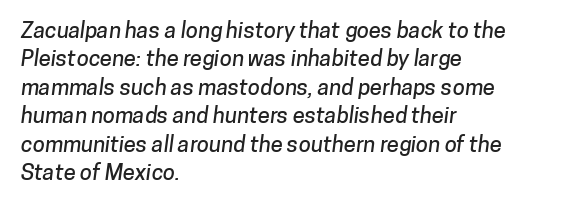
The image shows 22 px text type; set left-aligned, normal line spacing (1.29x), normal letter spacing, not underlined.
